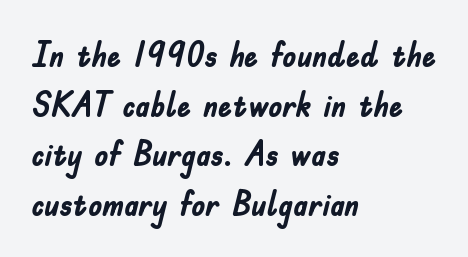
Q: Is the text bold? A: Yes.
Q: Is the text italic (slanted)? A: Yes.
Q: Is the typeface a serif or a sans-serif typeface? A: Sans-serif.
Q: Is the text underlined? A: No.
Q: How is the paragraph aligned? A: Left-aligned.
Q: Is the spacing between letters normal or unusually wide? A: Normal.
Q: Is the spacing between lines tight, normal or loose? A: Normal.
Q: Width (condensed, normal, or wide)? A: Condensed.
Q: Stroke contrast? A: Low.
Q: x-height? A: Small.
Q: Monospaced? A: No.
